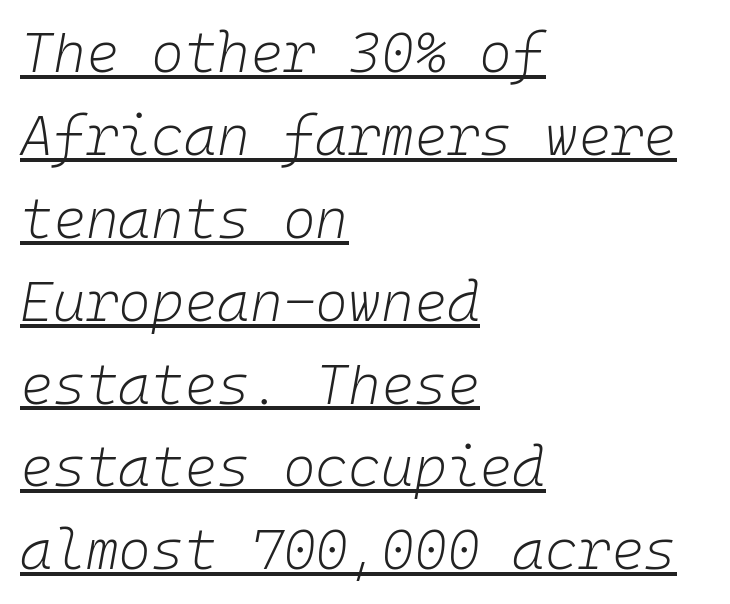
The image shows 56 px light type, italic (leaning right), monospaced; set left-aligned, normal line spacing (1.48x), normal letter spacing, underlined; low stroke contrast and a medium x-height.
